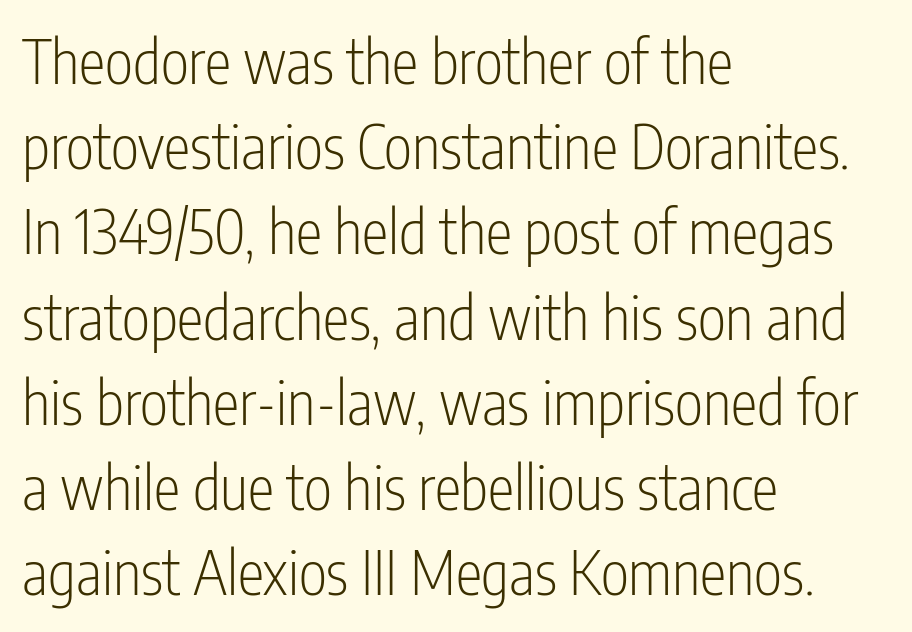
Q: Is the text bold? A: No.
Q: Is the text italic (slanted)? A: No, it is upright.
Q: Is the typeface a serif or a sans-serif typeface? A: Sans-serif.
Q: Is the text underlined? A: No.
Q: How is the paragraph aligned? A: Left-aligned.
Q: Is the spacing between letters normal or unusually wide? A: Normal.
Q: Is the spacing between lines tight, normal or loose? A: Normal.
Q: Width (condensed, normal, or wide)? A: Condensed.
Q: Stroke contrast? A: Low.
Q: x-height? A: Medium.
Q: Monospaced? A: No.
